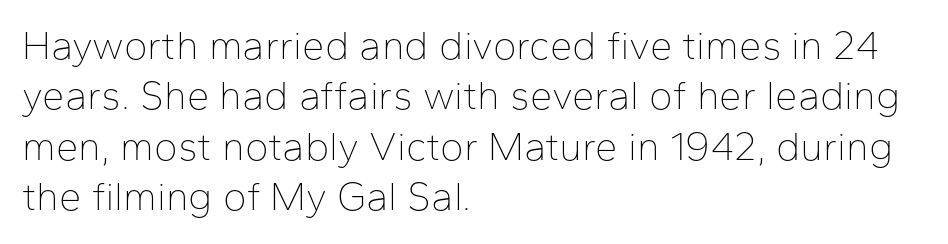
The image shows 40 px thin sans-serif type, upright; set left-aligned, normal line spacing (1.26x), normal letter spacing, not underlined; low stroke contrast and a medium x-height.
